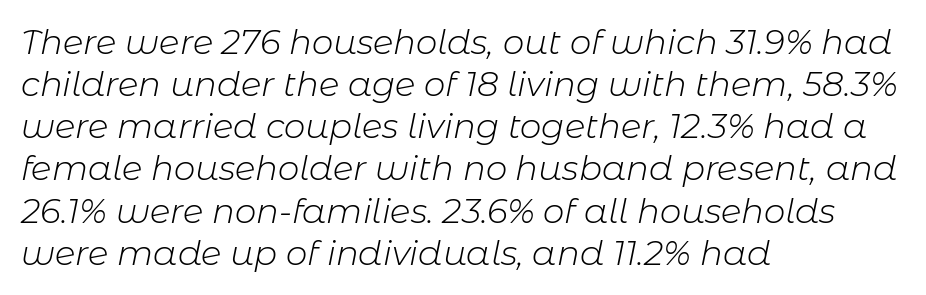
Underlining? Definitely not there. The specimen reads as italic at a glance. Stems here are at most as thick as an everyday book face. Think of a printed novel: that variable character pitch is what you see here. The passage is arranged the way most books set body copy — flush left. The passage shown has conventional tracking throughout.
